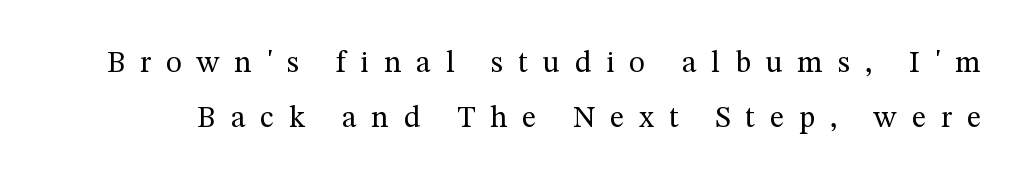
{"serif": "yes", "italic": "no", "bold": "no", "weight": "regular", "width": "normal", "stroke_contrast": "medium", "x_height": "medium", "monospaced": "no", "underline": "no", "line_spacing_ratio": 1.84, "letter_spacing": "wide", "letter_spacing_em": 0.5, "glyph_px": 30}
